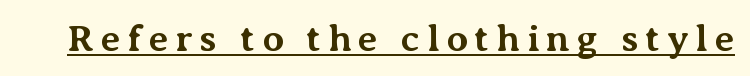
The image shows 38 px bold serif type, upright; set underlined; medium stroke contrast and a medium x-height.
